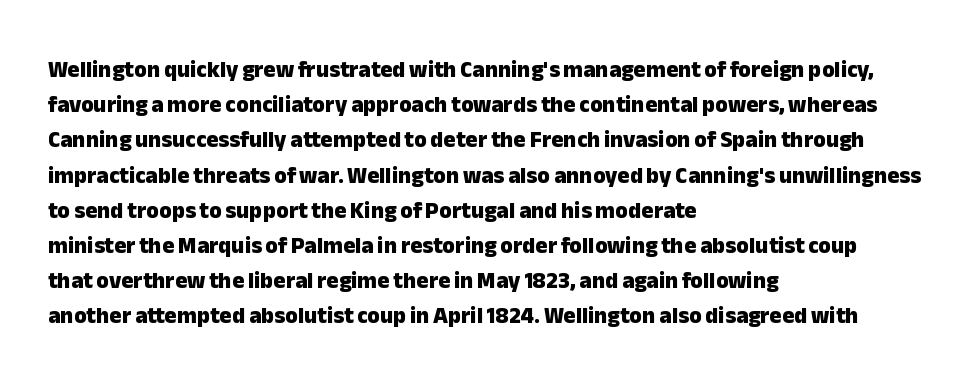
{"italic": "no", "bold": "yes", "underline": "no", "align": "left", "line_spacing": "normal", "line_spacing_ratio": 1.53, "letter_spacing": "normal", "letter_spacing_em": 0.0, "glyph_px": 23}
